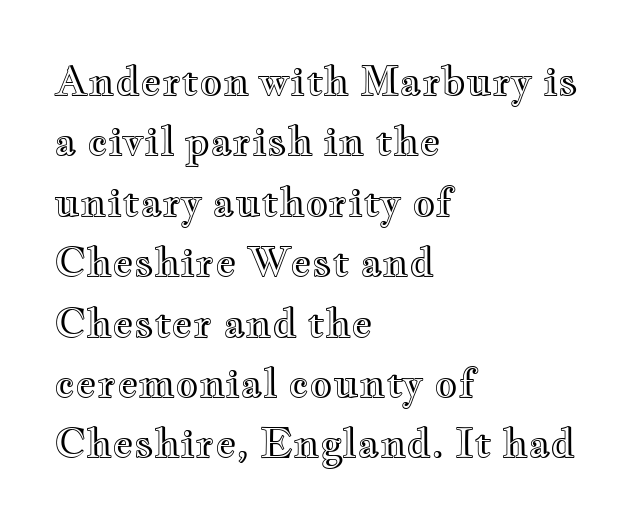
{"italic": "no", "width": "wide", "x_height": "small", "monospaced": "no", "underline": "no", "align": "left", "line_spacing": "normal", "line_spacing_ratio": 1.51, "letter_spacing": "normal", "letter_spacing_em": 0.0, "glyph_px": 40}
